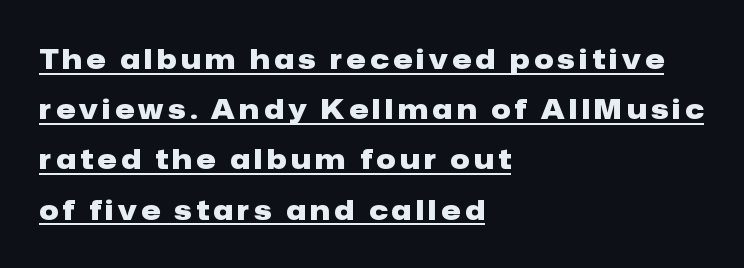
Every row of glyphs begins at an identical x-position on the left. Heavy, bold letterforms. Check the space under the baseline: a stroke is drawn there. The type sits square on the baseline with zero lean.
